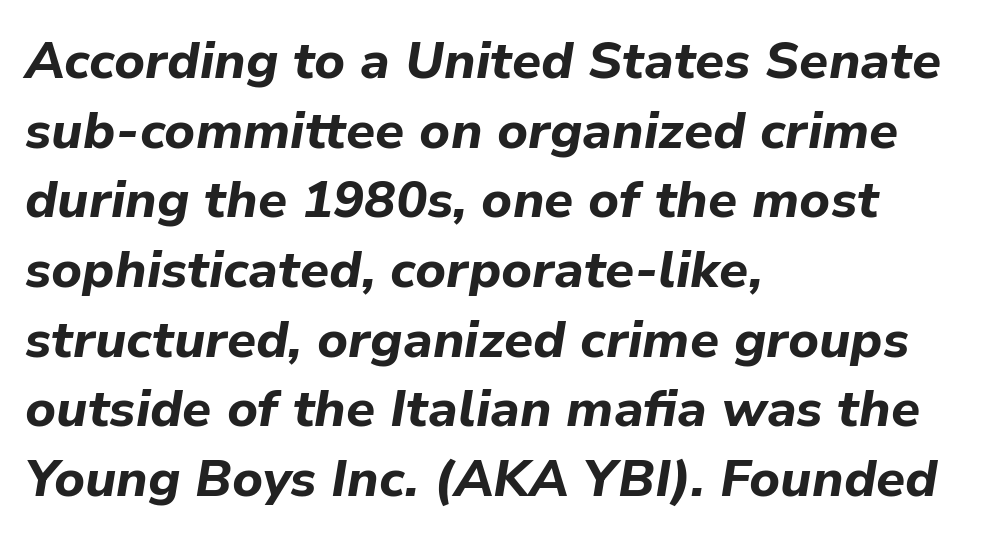
Is the type slanted? Yes — the strokes lean at a clear angle. Decoration check: the copy has no underline. Heavy, bold letterforms. Baseline-to-baseline distance is the conventional proportion of letter height.
